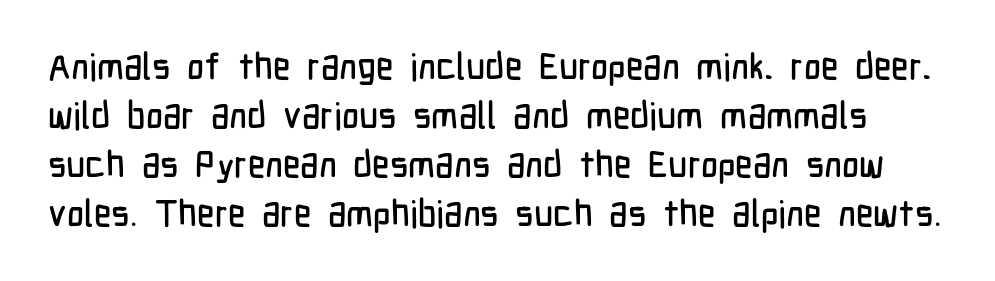
{"serif": "no", "italic": "no", "width": "condensed", "stroke_contrast": "low", "x_height": "medium", "monospaced": "no", "underline": "no", "line_spacing": "normal", "line_spacing_ratio": 1.32, "letter_spacing": "normal", "letter_spacing_em": 0.0, "glyph_px": 37}
